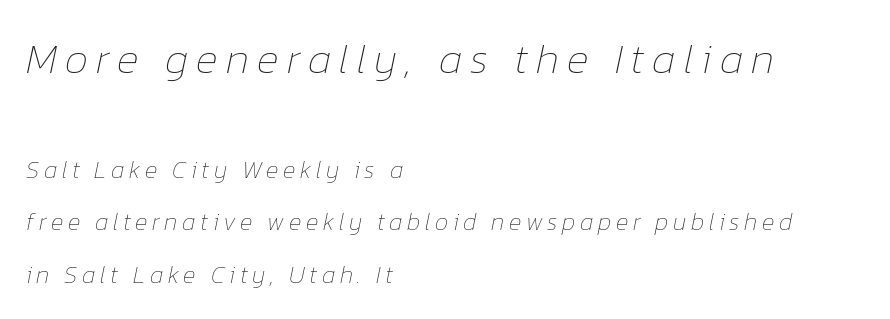
The image shows 42 px thin type, italic (leaning right); set left-aligned, loose line spacing (2.18x), not underlined; the first (top) block is 1.75x larger; low stroke contrast and a medium x-height.
